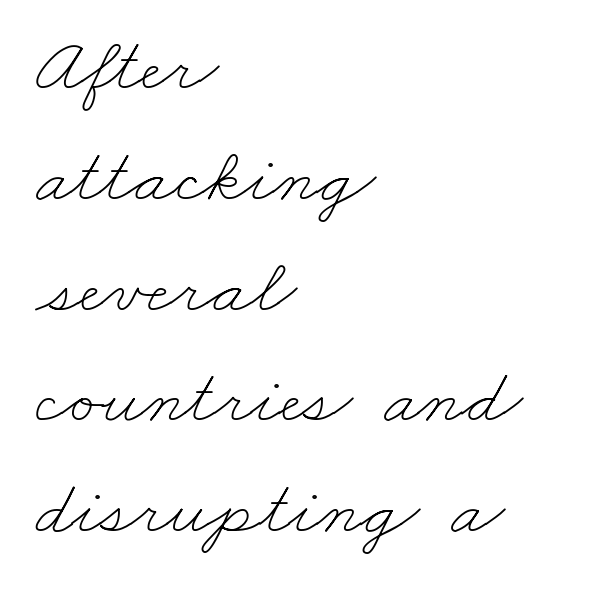
The image shows 78 px thin, wide type; set left-aligned, normal line spacing (1.42x), normal letter spacing, not underlined; low stroke contrast and a small x-height.
